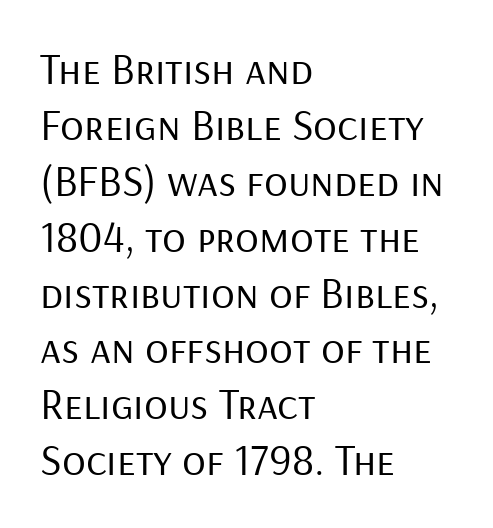
Q: Is the text bold? A: No.
Q: Is the text italic (slanted)? A: No, it is upright.
Q: Is the typeface a serif or a sans-serif typeface? A: Sans-serif.
Q: Is the text underlined? A: No.
Q: How is the paragraph aligned? A: Left-aligned.
Q: Is the spacing between letters normal or unusually wide? A: Normal.
Q: Is the spacing between lines tight, normal or loose? A: Normal.
Q: Width (condensed, normal, or wide)? A: Normal.
Q: Stroke contrast? A: Low.
Q: x-height? A: Medium.
Q: Monospaced? A: No.
